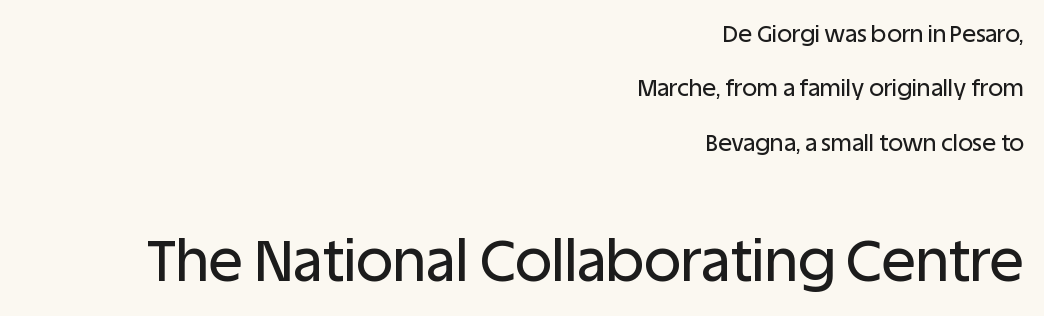
{"serif": "no", "italic": "no", "width": "normal", "stroke_contrast": "low", "x_height": "large", "monospaced": "no", "underline": "no", "align": "right", "line_spacing": "loose", "line_spacing_ratio": 2.36, "letter_spacing": "normal", "letter_spacing_em": 0.0, "larger_block": "second", "size_ratio": 2.48, "glyph_px": 57}
